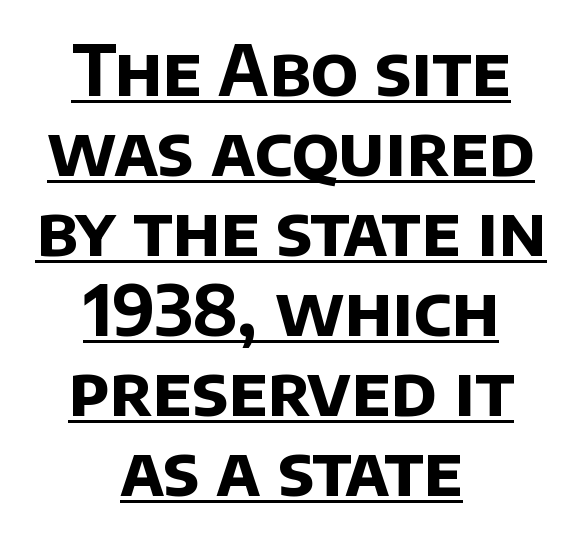
Q: Is the text bold? A: Yes.
Q: Is the typeface a serif or a sans-serif typeface? A: Sans-serif.
Q: Is the text underlined? A: Yes.
Q: How is the paragraph aligned? A: Centered.
Q: Is the spacing between letters normal or unusually wide? A: Normal.
Q: Width (condensed, normal, or wide)? A: Normal.
Q: Stroke contrast? A: Low.
Q: x-height? A: Large.
Q: Monospaced? A: No.
